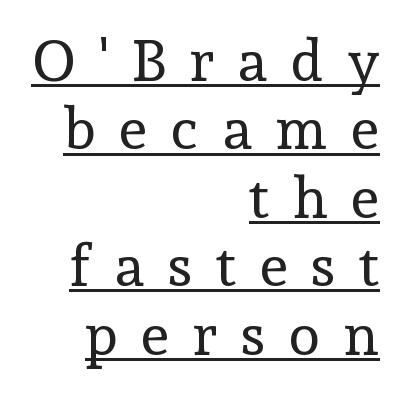
{"serif": "yes", "italic": "no", "bold": "no", "weight": "regular", "width": "normal", "x_height": "medium", "monospaced": "no", "underline": "yes", "align": "right", "line_spacing_ratio": 1.18, "letter_spacing": "wide", "letter_spacing_em": 0.41, "glyph_px": 58}
